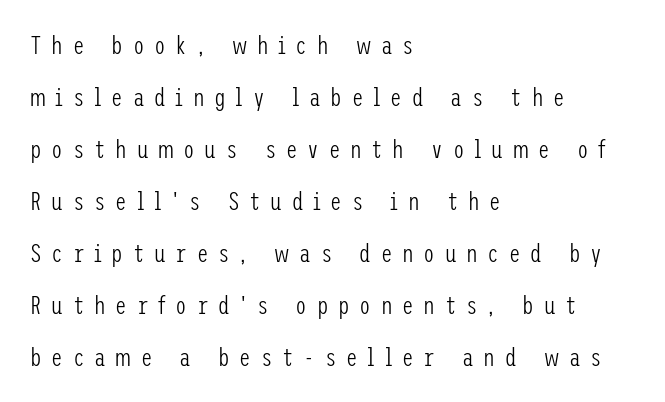
Q: Is the text bold? A: No.
Q: Is the text italic (slanted)? A: No, it is upright.
Q: Is the text underlined? A: No.
Q: How is the paragraph aligned? A: Left-aligned.
Q: Is the spacing between letters normal or unusually wide? A: Unusually wide.
Q: Is the spacing between lines tight, normal or loose? A: Loose.
